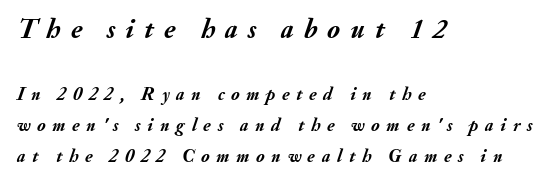
Italic: yes, the glyphs are oblique. Clear beneath every line of the passage. These two chunks differ in scale, with the top chunk taking the larger measure. Stroke thickness is high; the sample reads as a true bold.
